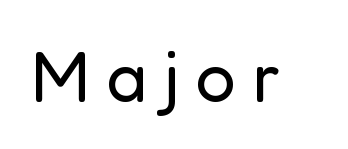
{"serif": "no", "italic": "no", "bold": "no", "weight": "regular", "width": "normal", "stroke_contrast": "low", "x_height": "medium", "monospaced": "no", "underline": "no", "letter_spacing": "wide", "letter_spacing_em": 0.23, "glyph_px": 71}
